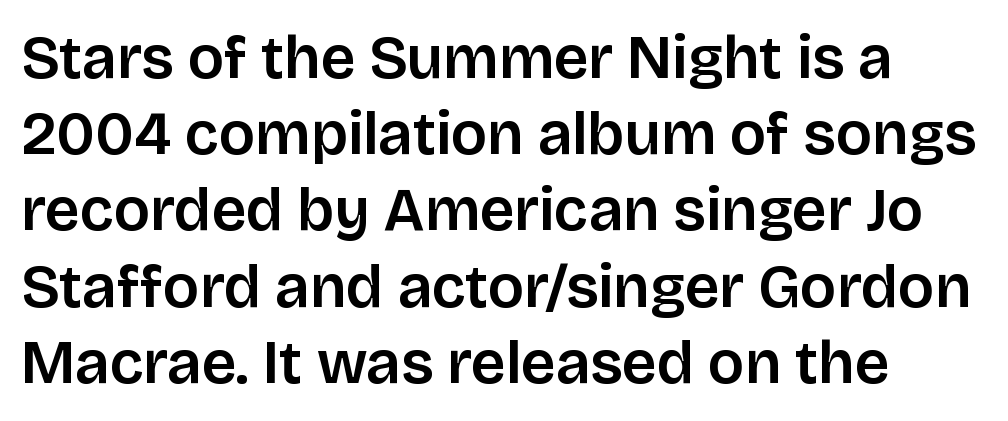
{"serif": "no", "italic": "no", "width": "normal", "stroke_contrast": "low", "x_height": "large", "monospaced": "no", "underline": "no", "align": "left", "line_spacing": "normal", "line_spacing_ratio": 1.25, "letter_spacing": "normal", "letter_spacing_em": 0.0, "glyph_px": 61}
